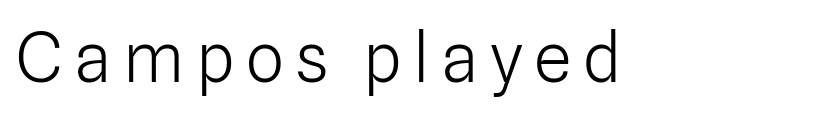
{"serif": "no", "italic": "no", "bold": "no", "weight": "light", "width": "normal", "stroke_contrast": "low", "x_height": "medium", "monospaced": "no", "underline": "no", "glyph_px": 68}
